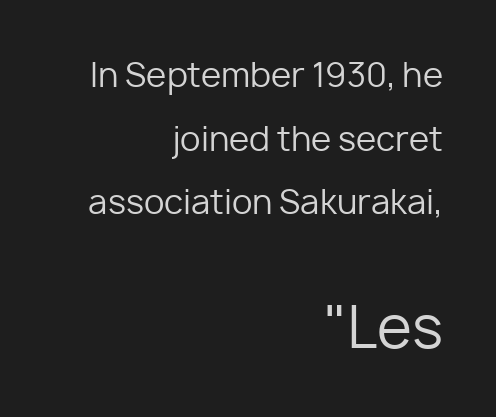
Q: Is the text bold? A: No.
Q: Is the text italic (slanted)? A: No, it is upright.
Q: Is the typeface a serif or a sans-serif typeface? A: Sans-serif.
Q: Is the text underlined? A: No.
Q: How is the paragraph aligned? A: Right-aligned.
Q: Is the spacing between letters normal or unusually wide? A: Normal.
Q: Is the spacing between lines tight, normal or loose? A: Loose.
Q: Which block of text is set in a larger size, the first (top) or the second (bottom)? A: The second (bottom) one.
Q: Width (condensed, normal, or wide)? A: Normal.
Q: Stroke contrast? A: Low.
Q: x-height? A: Medium.
Q: Monospaced? A: No.
